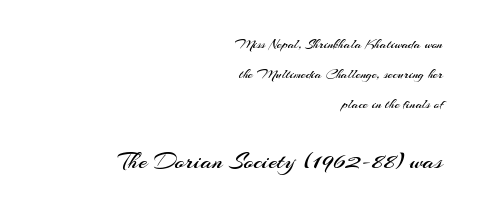
The image shows 25 px text type; set right-aligned, loose line spacing (2.14x), normal letter spacing, not underlined; the second (bottom) block is 1.79x larger.
